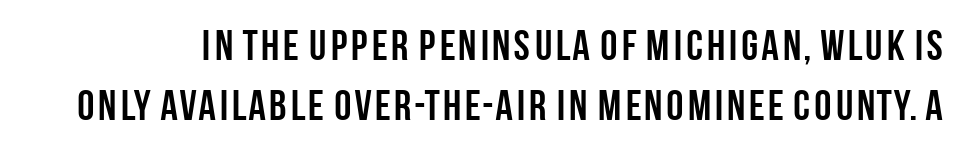
Q: Is the text bold? A: Yes.
Q: Is the text italic (slanted)? A: No, it is upright.
Q: Is the typeface a serif or a sans-serif typeface? A: Sans-serif.
Q: Is the text underlined? A: No.
Q: Is the spacing between letters normal or unusually wide? A: Normal.
Q: Is the spacing between lines tight, normal or loose? A: Normal.
Q: Width (condensed, normal, or wide)? A: Condensed.
Q: Stroke contrast? A: Low.
Q: x-height? A: Large.
Q: Monospaced? A: No.
